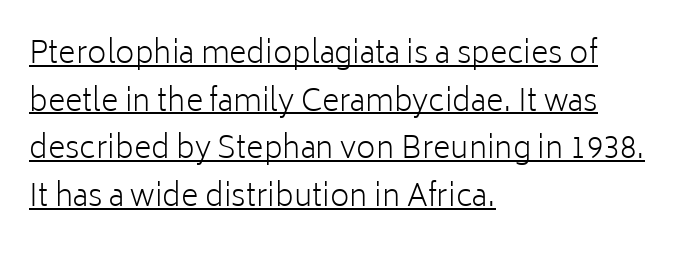
This sample uses an upright cut, with every glyph sitting square on the baseline. Nobody touched the tracking dial on this one. Each line of the rendering has a horizontal stroke beneath the glyphs. The letters advance in unequal steps, a hallmark of proportional type.
